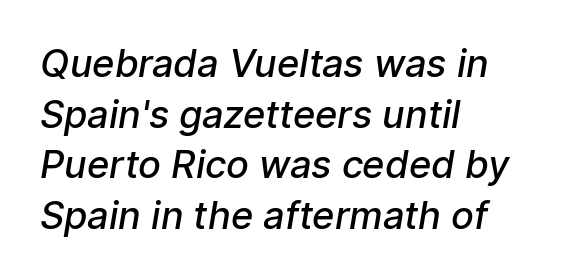
{"serif": "no", "bold": "semi", "weight": "semibold", "width": "normal", "stroke_contrast": "low", "x_height": "medium", "monospaced": "no", "underline": "no", "align": "left", "line_spacing": "normal", "line_spacing_ratio": 1.33, "letter_spacing": "normal", "letter_spacing_em": 0.0, "glyph_px": 38}
